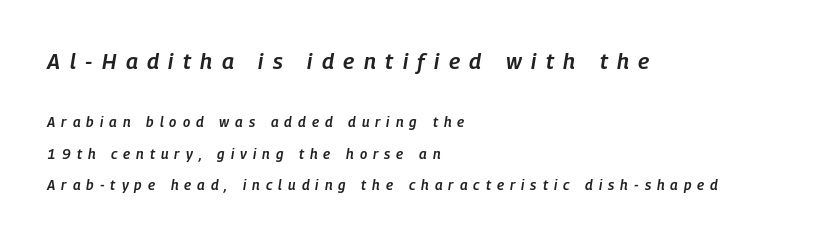
{"italic": "yes", "lean": "right", "slant_degrees": 9, "bold": "semi", "underline": "no", "align": "left", "line_spacing": "loose", "line_spacing_ratio": 2.22, "letter_spacing": "wide", "letter_spacing_em": 0.43, "larger_block": "first", "size_ratio": 1.57, "glyph_px": 22}
